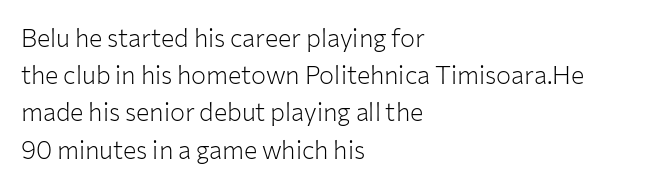
{"italic": "no", "bold": "no", "underline": "no", "align": "left", "line_spacing": "normal", "line_spacing_ratio": 1.49, "letter_spacing": "normal", "letter_spacing_em": 0.0, "glyph_px": 25}
